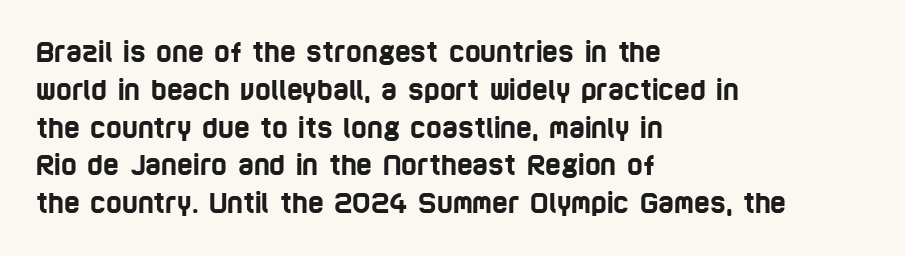
Q: Is the text underlined? A: No.
Q: How is the paragraph aligned? A: Left-aligned.
Q: Is the spacing between letters normal or unusually wide? A: Normal.
Q: Is the spacing between lines tight, normal or loose? A: Normal.
